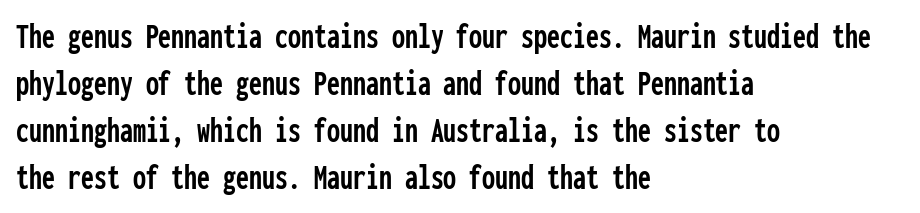
Q: Is the text italic (slanted)? A: No, it is upright.
Q: Is the typeface a serif or a sans-serif typeface? A: Sans-serif.
Q: Is the text underlined? A: No.
Q: How is the paragraph aligned? A: Left-aligned.
Q: Is the spacing between letters normal or unusually wide? A: Normal.
Q: Is the spacing between lines tight, normal or loose? A: Normal.
Q: Width (condensed, normal, or wide)? A: Condensed.
Q: Stroke contrast? A: Low.
Q: x-height? A: Medium.
Q: Monospaced? A: Yes.
